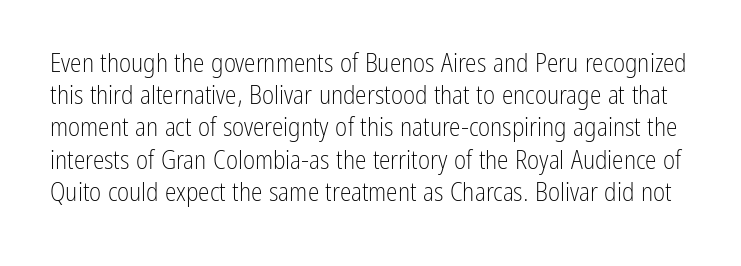
Italic? Not at all — the glyphs are vertical. Counters stay open thanks to moderate or lighter strokes. No word sits above an underline. What stands out about the letter spacing? Nothing — it is the standard amount.
